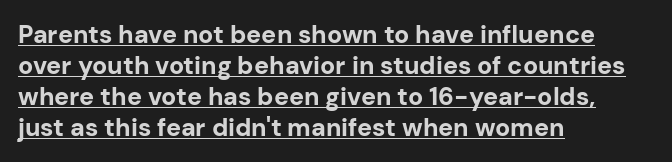
The image shows 25 px bold type, upright; set left-aligned, line spacing 1.24x, normal letter spacing, underlined.
